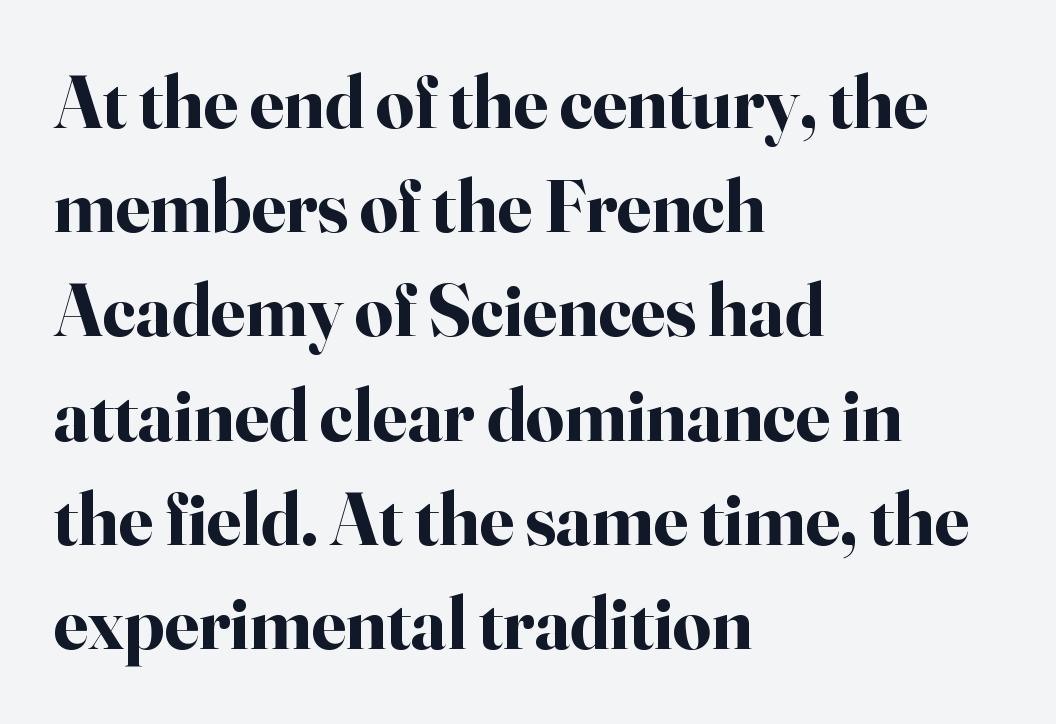
Q: Is the text bold? A: Yes.
Q: Is the text italic (slanted)? A: No, it is upright.
Q: Is the typeface a serif or a sans-serif typeface? A: Serif.
Q: Is the text underlined? A: No.
Q: How is the paragraph aligned? A: Left-aligned.
Q: Is the spacing between letters normal or unusually wide? A: Normal.
Q: Is the spacing between lines tight, normal or loose? A: Normal.
Q: Width (condensed, normal, or wide)? A: Normal.
Q: Stroke contrast? A: High.
Q: x-height? A: Small.
Q: Monospaced? A: No.
